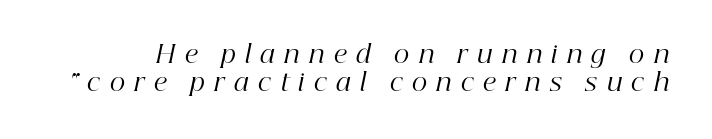
{"italic": "yes", "lean": "right", "slant_degrees": 12, "bold": "no", "underline": "no", "line_spacing_ratio": 1.16, "letter_spacing": "wide", "letter_spacing_em": 0.39, "glyph_px": 24}
